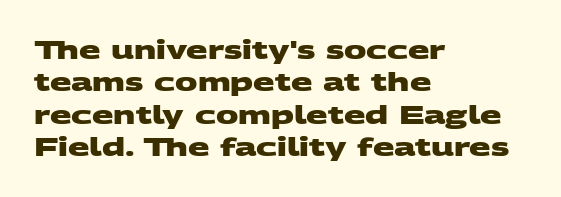
Reading down the column, the eye jumps a familiar distance to each next line. Descenders are the only things crossing below the line. Default kerning and tracking; the words read as compact shapes. Line starts are locked; line ends wander. Does the weight exceed regular? Yes, all the way to bold.
